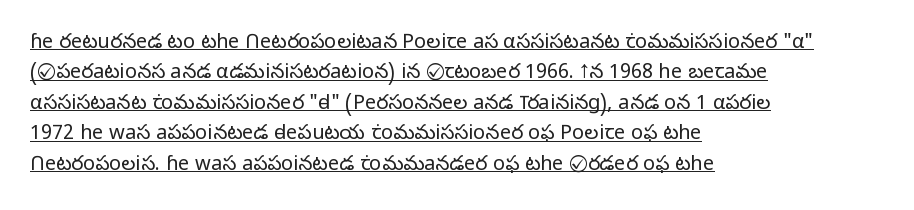
The horizontal fit of the characters is conventional and even. The leading is moderate, giving the passage an even texture. These glyphs show unthickened strokes, regular width or finer. Compared with a centered layout, this one pins lines to the left instead. A typesetter would mark this as roman, not italic. Is there an underline? Yes — a line sits under the letters.
